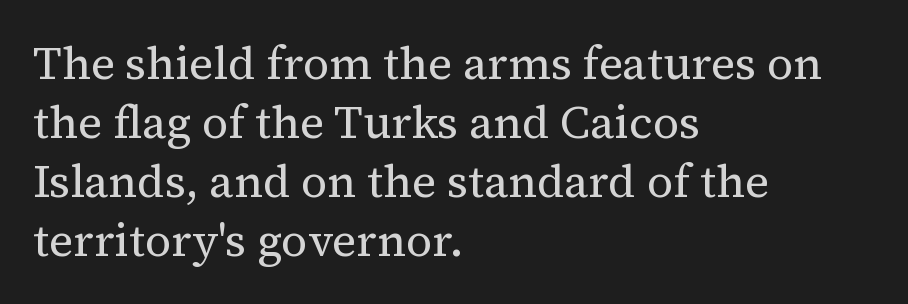
The image shows 46 px regular-weight serif type, upright; set left-aligned, normal line spacing (1.28x), normal letter spacing, not underlined; medium stroke contrast and a medium x-height.
